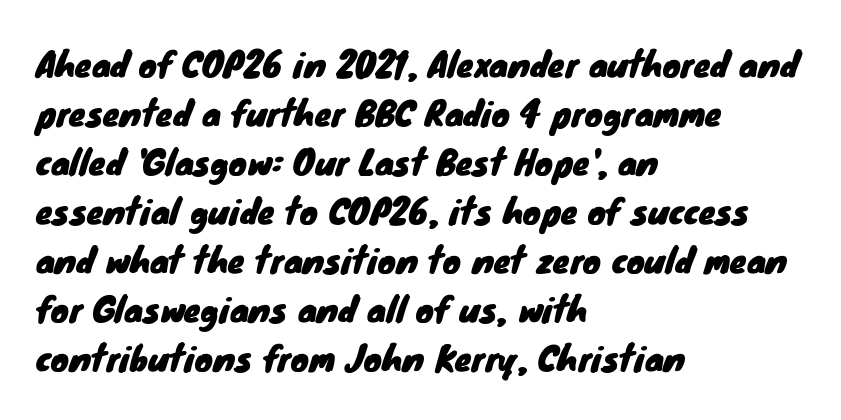
{"serif": "no", "width": "normal", "stroke_contrast": "low", "x_height": "small", "monospaced": "no", "underline": "no", "align": "left", "line_spacing": "normal", "line_spacing_ratio": 1.44, "letter_spacing": "normal", "letter_spacing_em": 0.0, "glyph_px": 34}
